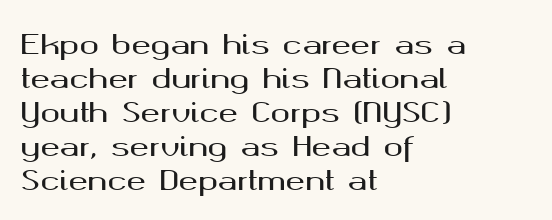
The image shows 26 px text type, upright; set left-aligned, normal line spacing (1.31x), normal letter spacing, not underlined.
